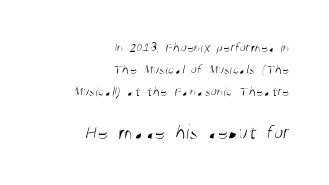
Q: Is the text bold? A: No.
Q: Is the text underlined? A: No.
Q: How is the paragraph aligned? A: Right-aligned.
Q: Is the spacing between letters normal or unusually wide? A: Normal.
Q: Is the spacing between lines tight, normal or loose? A: Normal.
Q: Which block of text is set in a larger size, the first (top) or the second (bottom)? A: The second (bottom) one.
